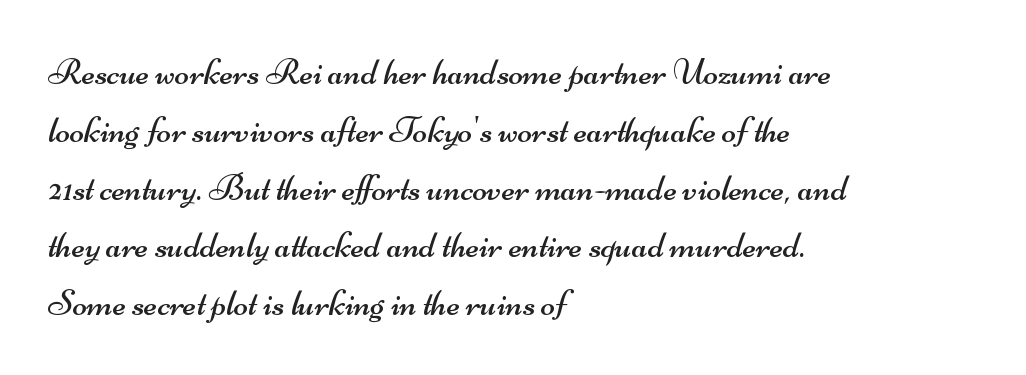
Vertical spacing — default. Do the characters align in a grid? No, the font is proportional. Classification — sans serif. The face looks like a standard text weight, possibly lighter.
